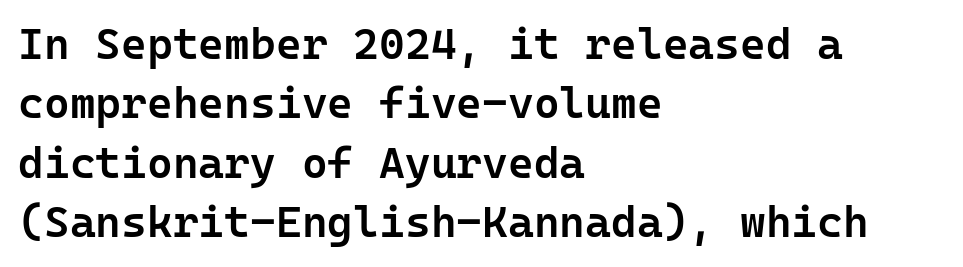
{"serif": "no", "italic": "no", "bold": "semi", "weight": "semibold", "width": "normal", "stroke_contrast": "low", "x_height": "medium", "monospaced": "yes", "underline": "no", "align": "left", "line_spacing": "normal", "line_spacing_ratio": 1.35, "letter_spacing": "normal", "letter_spacing_em": 0.0, "glyph_px": 44}
